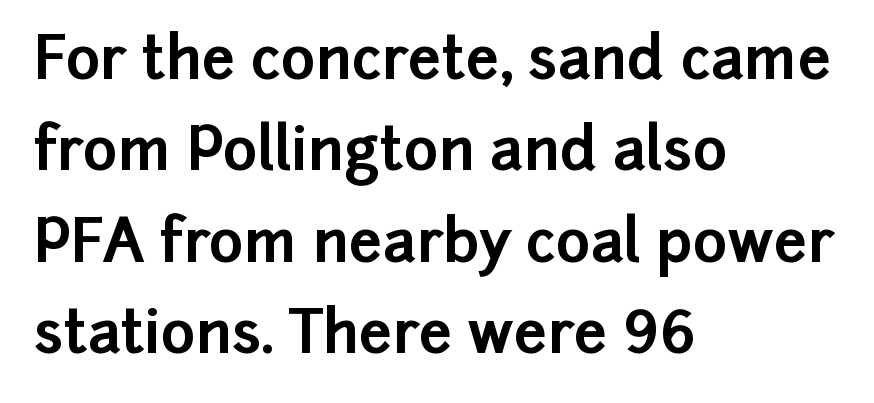
The image shows 59 px bold sans-serif type, upright; set left-aligned, normal line spacing (1.55x), normal letter spacing, not underlined; low stroke contrast and a medium x-height.
